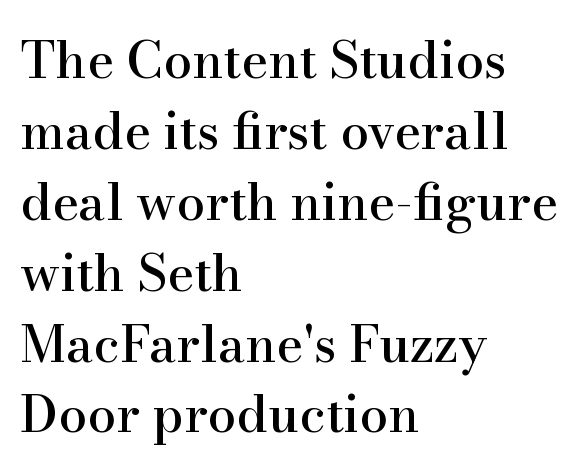
{"serif": "yes", "italic": "no", "width": "normal", "stroke_contrast": "high", "x_height": "small", "monospaced": "no", "underline": "no", "align": "left", "line_spacing": "normal", "line_spacing_ratio": 1.39, "letter_spacing": "normal", "letter_spacing_em": 0.0, "glyph_px": 51}
